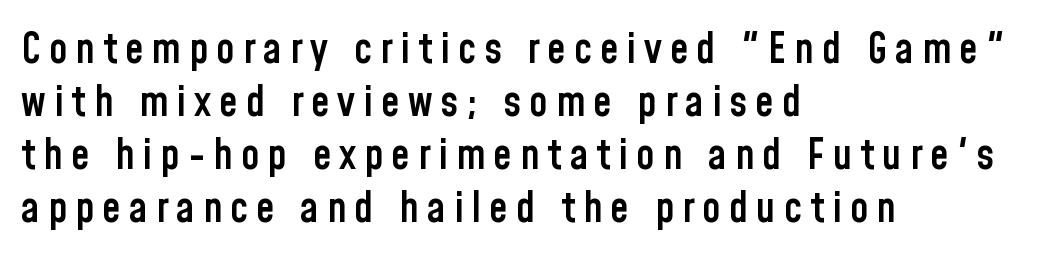
Q: Is the text bold? A: Semi-bold.
Q: Is the text italic (slanted)? A: No, it is upright.
Q: Is the typeface a serif or a sans-serif typeface? A: Sans-serif.
Q: Is the text underlined? A: No.
Q: How is the paragraph aligned? A: Left-aligned.
Q: Is the spacing between lines tight, normal or loose? A: Normal.
Q: Width (condensed, normal, or wide)? A: Condensed.
Q: Stroke contrast? A: Low.
Q: x-height? A: Medium.
Q: Monospaced? A: No.
